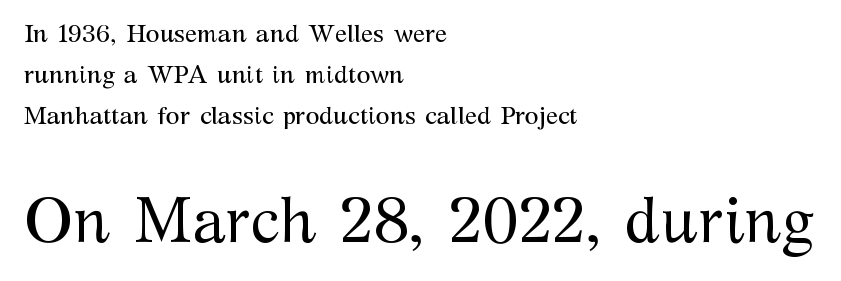
Reading top to bottom, the characters get bigger at the block break. Lines of text with bare space underneath. Spacing between characters is what you'd get straight out of the box. Check where the strokes stop: tiny serifs finish them off. Upright lettering throughout.
